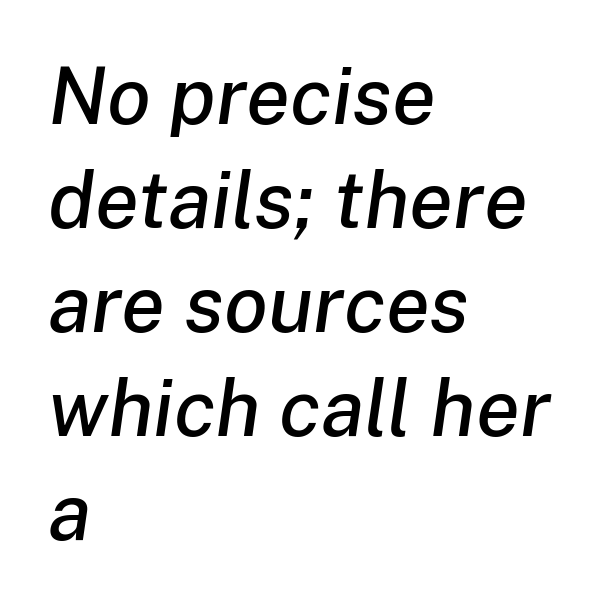
Leading matches the norm, producing a regular column. The tracking reads as untouched default to a designer's eye. Does the lettering tilt? It does — this is italic. Which margin do the lines hug? The left one — the right edge is uneven. The letters advance in unequal steps, a hallmark of proportional type. Each row of text sits above clean, open space.
